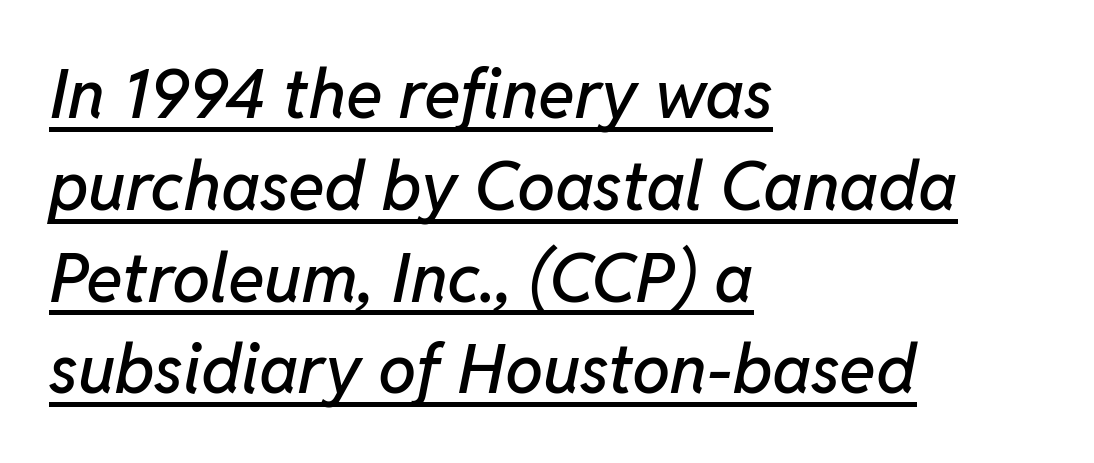
The image shows 68 px text type, italic (leaning right); set left-aligned, normal line spacing (1.35x), normal letter spacing, underlined; low stroke contrast and a medium x-height.
